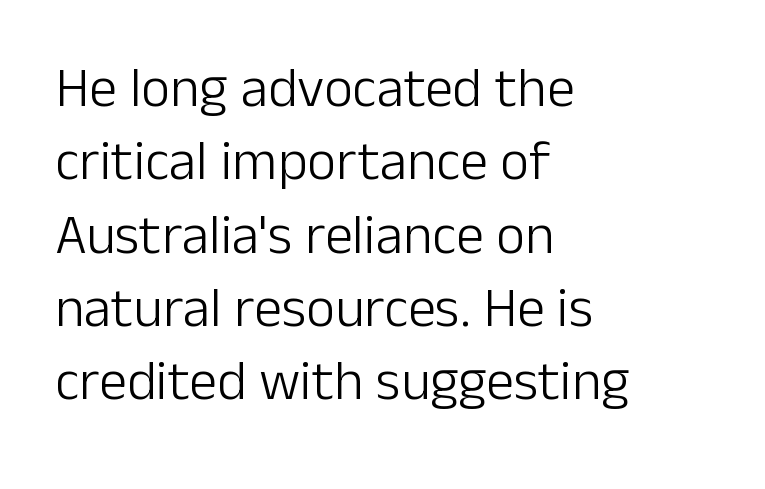
Q: Is the text bold? A: No.
Q: Is the text italic (slanted)? A: No, it is upright.
Q: Is the typeface a serif or a sans-serif typeface? A: Sans-serif.
Q: Is the text underlined? A: No.
Q: How is the paragraph aligned? A: Left-aligned.
Q: Is the spacing between letters normal or unusually wide? A: Normal.
Q: Is the spacing between lines tight, normal or loose? A: Normal.
Q: Width (condensed, normal, or wide)? A: Normal.
Q: Stroke contrast? A: Low.
Q: x-height? A: Medium.
Q: Monospaced? A: No.
